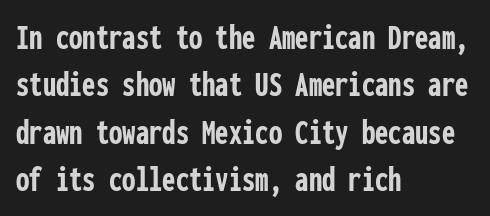
{"serif": "no", "italic": "no", "bold": "yes", "weight": "semibold", "width": "condensed", "stroke_contrast": "low", "x_height": "medium", "monospaced": "yes", "underline": "no", "align": "left", "line_spacing": "normal", "line_spacing_ratio": 1.25, "letter_spacing": "normal", "letter_spacing_em": 0.0, "glyph_px": 38}
